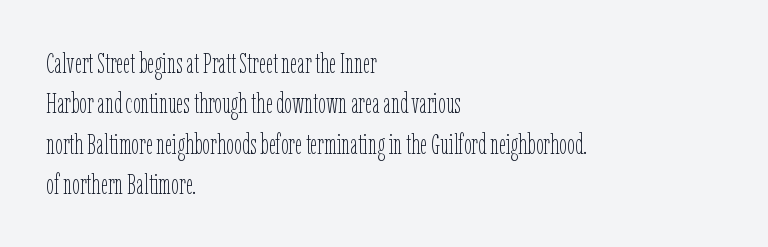
The image shows 28 px thin, condensed type, upright; set left-aligned, normal line spacing (1.44x), normal letter spacing, not underlined; low stroke contrast and a medium x-height.
